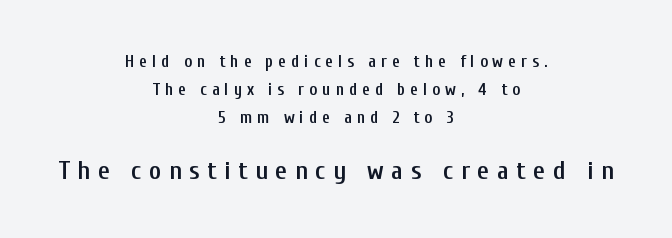
Q: Is the text bold? A: Semi-bold.
Q: Is the text italic (slanted)? A: No, it is upright.
Q: Is the text underlined? A: No.
Q: How is the paragraph aligned? A: Centered.
Q: Is the spacing between letters normal or unusually wide? A: Unusually wide.
Q: Is the spacing between lines tight, normal or loose? A: Normal.
Q: Which block of text is set in a larger size, the first (top) or the second (bottom)? A: The second (bottom) one.
